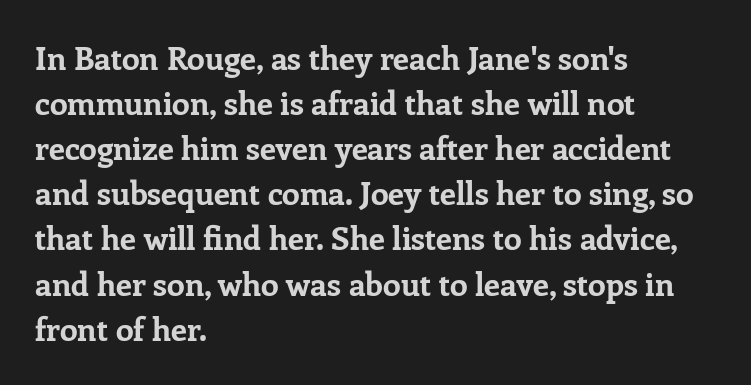
A normal amount of white space separates one row of letters from the next. When letters stand straight like this, we call the style roman or upright. The glyphs are unaccompanied by any horizontal stroke below them. Layout note: lines flush left. Its strokes are broad and dark, the hallmark of bold type.
